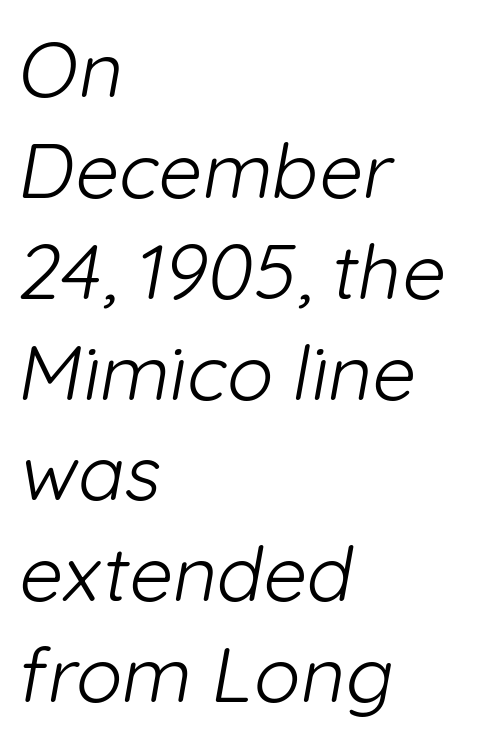
Q: Is the text bold? A: No.
Q: Is the typeface a serif or a sans-serif typeface? A: Sans-serif.
Q: Is the text underlined? A: No.
Q: How is the paragraph aligned? A: Left-aligned.
Q: Is the spacing between letters normal or unusually wide? A: Normal.
Q: Is the spacing between lines tight, normal or loose? A: Normal.
Q: Width (condensed, normal, or wide)? A: Normal.
Q: Stroke contrast? A: Low.
Q: x-height? A: Medium.
Q: Monospaced? A: No.
